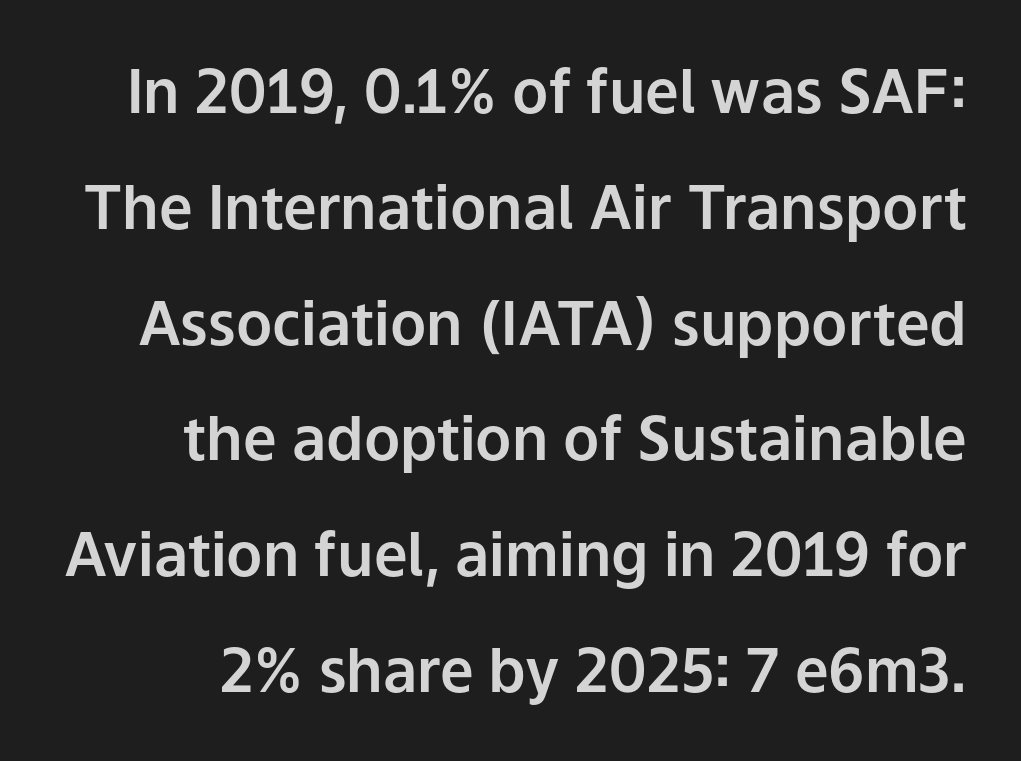
{"serif": "no", "italic": "no", "width": "normal", "stroke_contrast": "low", "x_height": "medium", "monospaced": "no", "underline": "no", "line_spacing": "loose", "line_spacing_ratio": 1.93, "letter_spacing": "normal", "letter_spacing_em": 0.0, "glyph_px": 60}
